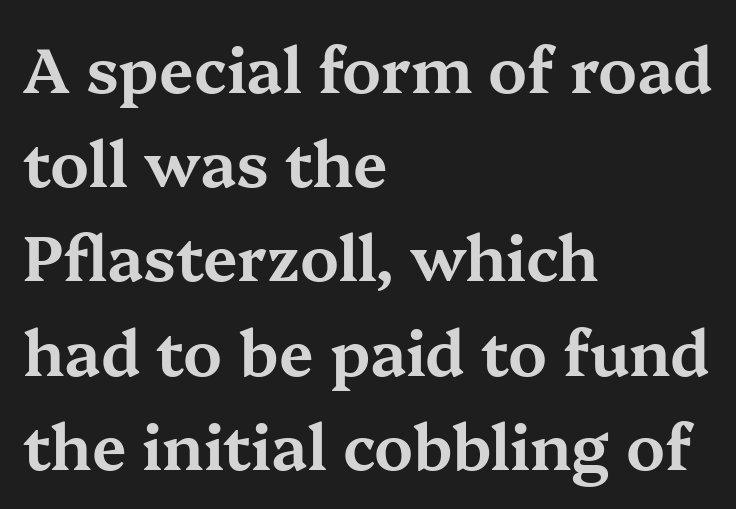
The image shows 62 px wide serif type, upright; set left-aligned, normal line spacing (1.52x), normal letter spacing, not underlined; medium stroke contrast and a medium x-height.
